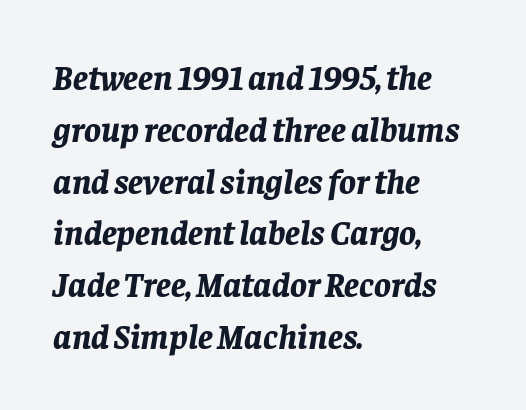
Q: Is the text bold? A: Yes.
Q: Is the text italic (slanted)? A: Yes, it leans right by about 8 degrees.
Q: Is the text underlined? A: No.
Q: How is the paragraph aligned? A: Left-aligned.
Q: Is the spacing between letters normal or unusually wide? A: Normal.
Q: Is the spacing between lines tight, normal or loose? A: Normal.
Q: Width (condensed, normal, or wide)? A: Normal.
Q: Stroke contrast? A: Low.
Q: x-height? A: Large.
Q: Monospaced? A: No.
